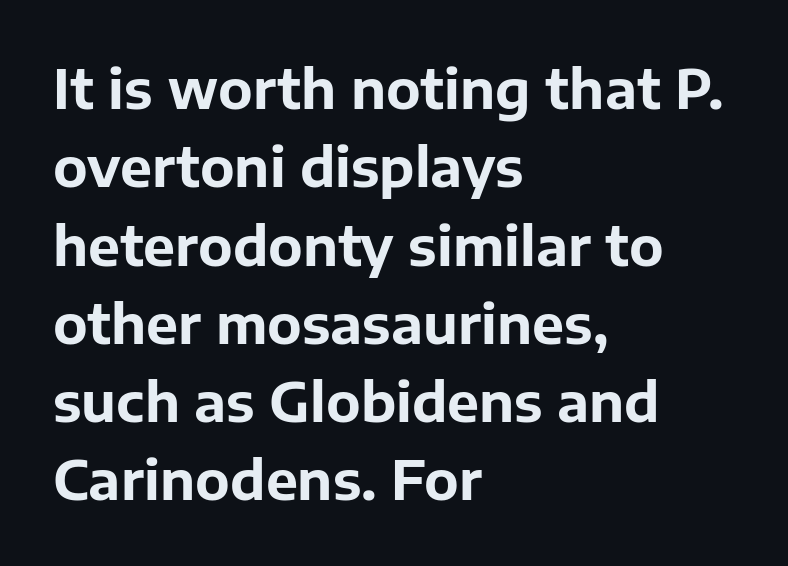
{"serif": "no", "italic": "no", "bold": "yes", "weight": "bold", "width": "normal", "stroke_contrast": "low", "x_height": "medium", "monospaced": "no", "underline": "no", "align": "left", "line_spacing": "normal", "line_spacing_ratio": 1.45, "letter_spacing": "normal", "letter_spacing_em": 0.0, "glyph_px": 54}
